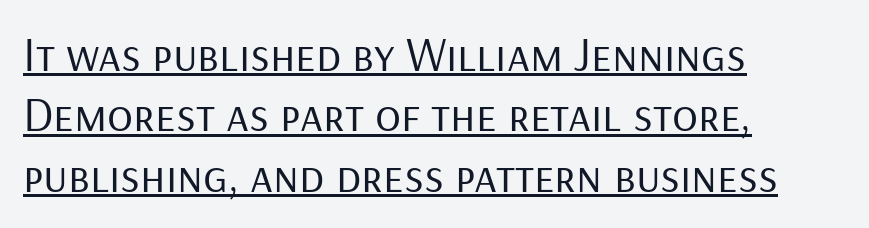
{"serif": "no", "italic": "no", "bold": "no", "weight": "regular", "width": "normal", "stroke_contrast": "low", "x_height": "medium", "monospaced": "no", "underline": "yes", "align": "left", "line_spacing": "normal", "line_spacing_ratio": 1.26, "letter_spacing": "normal", "letter_spacing_em": 0.0, "glyph_px": 48}
